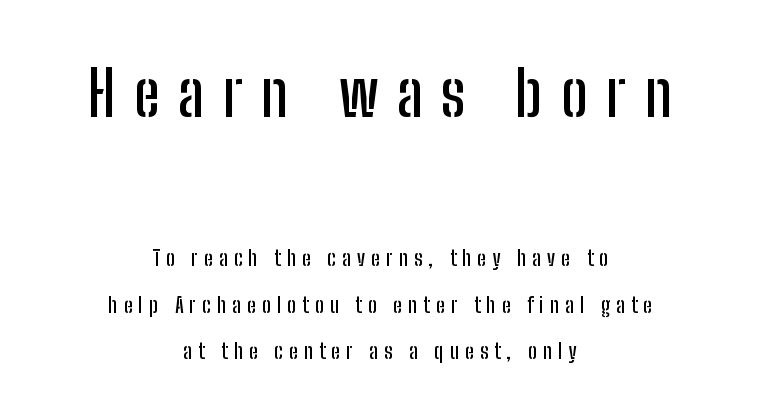
The image shows 63 px condensed sans-serif type, upright; set centered, loose line spacing (2.22x), unusually wide letter spacing (+0.29 em), not underlined; the first (top) block is 3.0x larger; low stroke contrast and a medium x-height.
